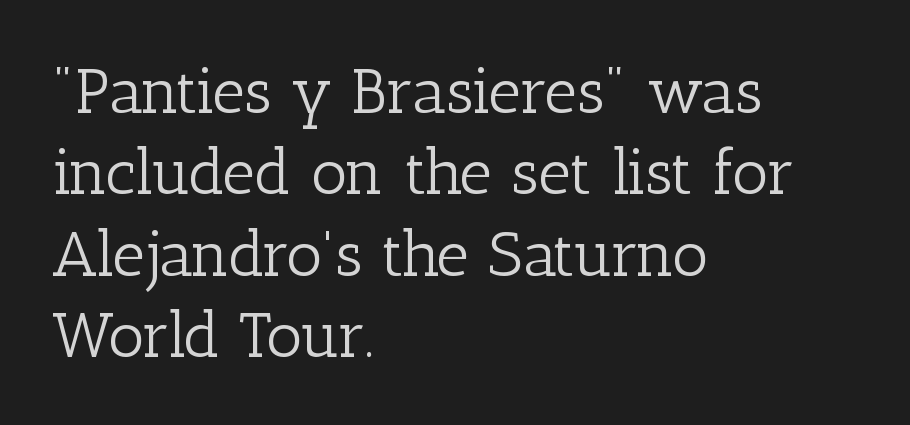
You can tell it's not italic because the verticals are truly vertical. On a weight scale, this lands at 450 or below. Type style note: has serifs. The type is set solid horizontally, with unmodified tracking. The setting favours the left margin, as ordinary paragraphs usually do. The rows are spaced the way most documents space them.
